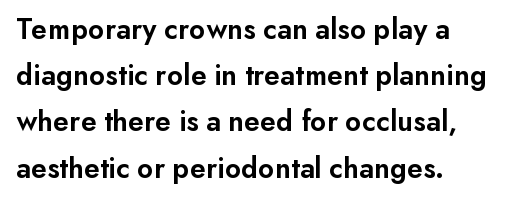
{"serif": "no", "italic": "no", "bold": "semi", "weight": "semibold", "width": "normal", "stroke_contrast": "low", "x_height": "small", "monospaced": "no", "underline": "no", "align": "left", "line_spacing": "normal", "line_spacing_ratio": 1.54, "letter_spacing": "normal", "letter_spacing_em": 0.0, "glyph_px": 30}
